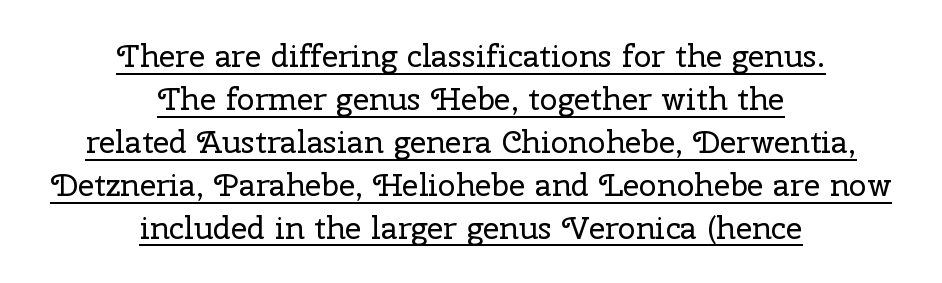
Q: Is the text bold? A: No.
Q: Is the text italic (slanted)? A: No, it is upright.
Q: Is the typeface a serif or a sans-serif typeface? A: Serif.
Q: Is the text underlined? A: Yes.
Q: How is the paragraph aligned? A: Centered.
Q: Is the spacing between letters normal or unusually wide? A: Normal.
Q: Is the spacing between lines tight, normal or loose? A: Normal.
Q: Width (condensed, normal, or wide)? A: Normal.
Q: Stroke contrast? A: Low.
Q: x-height? A: Medium.
Q: Monospaced? A: No.
